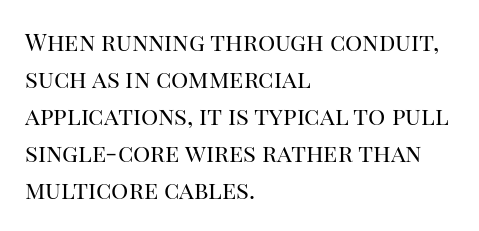
{"italic": "no", "bold": "no", "underline": "no", "align": "left", "line_spacing": "normal", "line_spacing_ratio": 1.54, "letter_spacing": "normal", "letter_spacing_em": 0.0, "glyph_px": 24}
